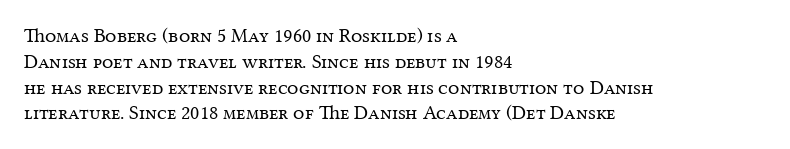
Interline gaps are of average width in this sample. Style check: upright. Tracking here is standard; glyphs follow each other at the usual distance. Stroke mass is kept to a normal reading level or below. Beneath every word, the page is bare. Leftover space on each line is placed entirely after the last word.
